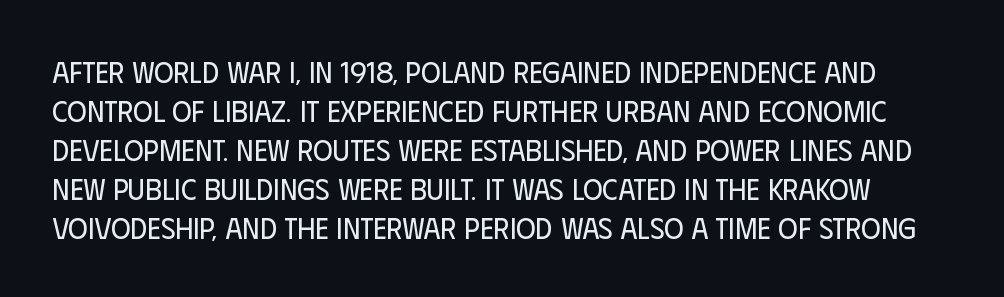
In terms of letterform style, serifs are entirely absent. A light-to-regular cut is what we see here. Is the letter spacing exaggerated? No — it looks like the ordinary default. A roman cut, with each character standing at attention. The zone under the glyphs is completely vacant.
